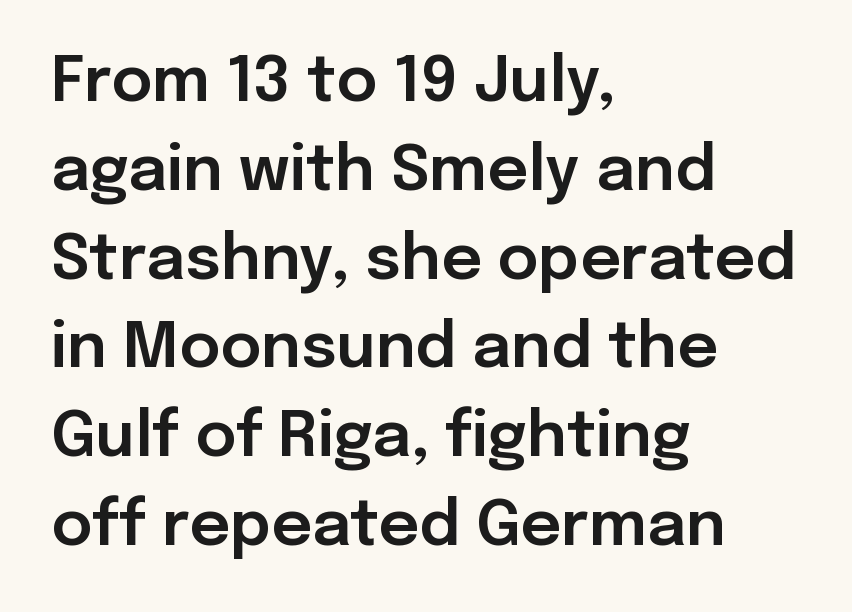
The image shows 63 px sans-serif type, upright; set left-aligned, normal line spacing (1.41x), normal letter spacing, not underlined; low stroke contrast and a medium x-height.
